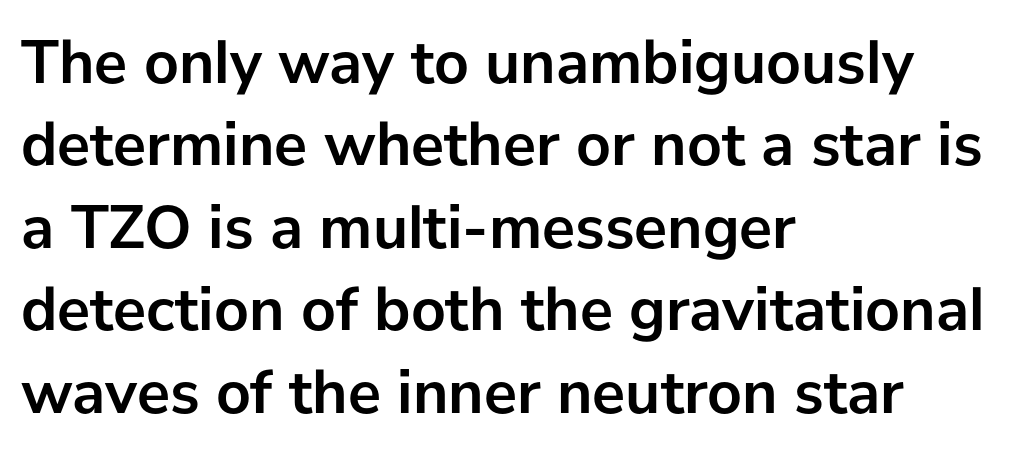
{"serif": "no", "italic": "no", "bold": "yes", "weight": "semibold", "width": "normal", "stroke_contrast": "low", "x_height": "medium", "monospaced": "no", "underline": "no", "align": "left", "line_spacing": "normal", "line_spacing_ratio": 1.33, "letter_spacing": "normal", "letter_spacing_em": 0.0, "glyph_px": 62}
